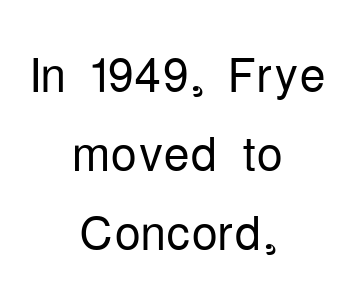
{"serif": "no", "italic": "no", "bold": "no", "weight": "light", "width": "condensed", "stroke_contrast": "low", "x_height": "medium", "monospaced": "no", "underline": "no", "align": "center", "line_spacing_ratio": 1.2, "letter_spacing": "normal", "letter_spacing_em": 0.0, "glyph_px": 66}
